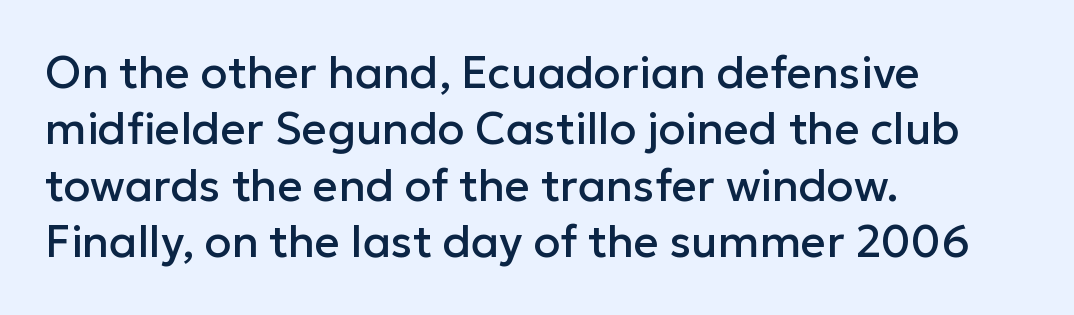
Q: Is the text italic (slanted)? A: No, it is upright.
Q: Is the typeface a serif or a sans-serif typeface? A: Sans-serif.
Q: Is the text underlined? A: No.
Q: How is the paragraph aligned? A: Left-aligned.
Q: Is the spacing between letters normal or unusually wide? A: Normal.
Q: Is the spacing between lines tight, normal or loose? A: Normal.
Q: Width (condensed, normal, or wide)? A: Normal.
Q: Stroke contrast? A: Low.
Q: x-height? A: Medium.
Q: Monospaced? A: No.
